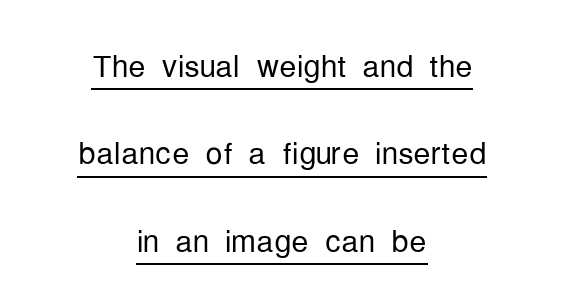
Q: Is the text bold? A: No.
Q: Is the text italic (slanted)? A: No, it is upright.
Q: Is the typeface a serif or a sans-serif typeface? A: Sans-serif.
Q: Is the text underlined? A: Yes.
Q: How is the paragraph aligned? A: Centered.
Q: Is the spacing between letters normal or unusually wide? A: Normal.
Q: Is the spacing between lines tight, normal or loose? A: Loose.
Q: Width (condensed, normal, or wide)? A: Condensed.
Q: Stroke contrast? A: Low.
Q: x-height? A: Medium.
Q: Monospaced? A: No.
